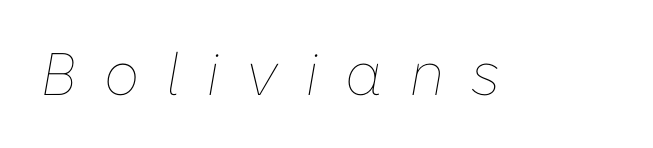
Is the letter spacing exaggerated? Yes — the characters are pushed far apart. Compared with ordinary roman type, these characters are visibly tilted. Vertical stems look standard width or narrower in stroke. No word sits above an underline.
